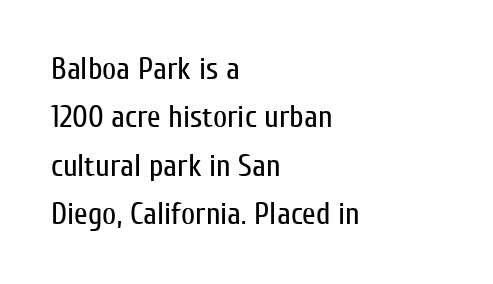
The passage shown is not underscored anywhere. Between one letter and the next there's only the usual sliver of space. Do the characters align in a grid? No, the font is proportional. This is the regular roman posture of the typeface. The letterforms sit at book weight or below. Where is the straight margin? On the left.
